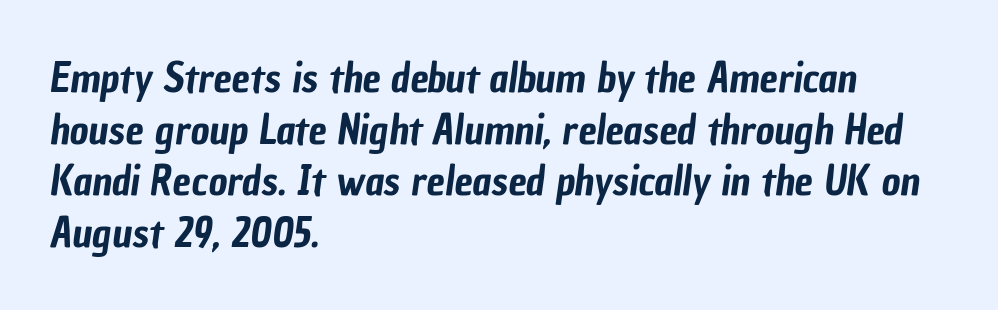
Q: Is the typeface a serif or a sans-serif typeface? A: Sans-serif.
Q: Is the text underlined? A: No.
Q: How is the paragraph aligned? A: Left-aligned.
Q: Is the spacing between letters normal or unusually wide? A: Normal.
Q: Is the spacing between lines tight, normal or loose? A: Normal.
Q: Width (condensed, normal, or wide)? A: Condensed.
Q: Stroke contrast? A: Low.
Q: x-height? A: Medium.
Q: Monospaced? A: No.
